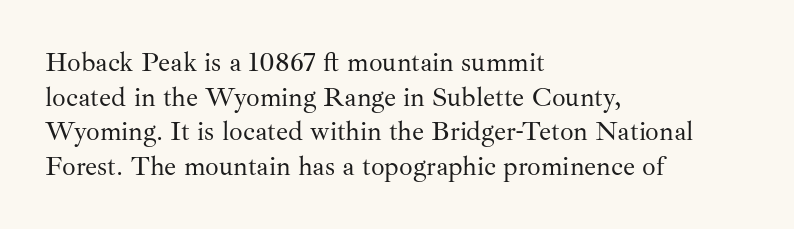
The image shows 27 px text type, upright; set left-aligned, normal line spacing (1.28x), normal letter spacing, not underlined.
